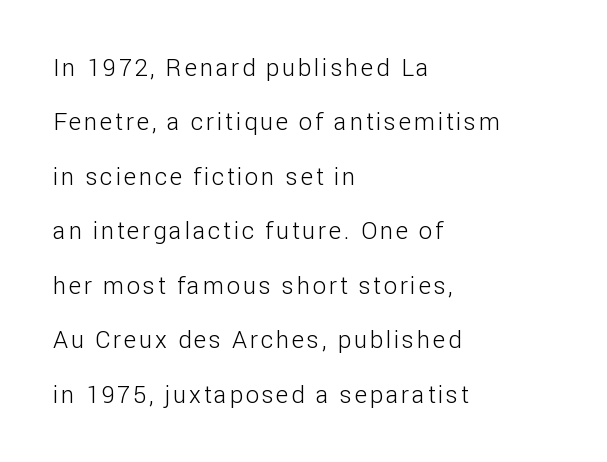
{"italic": "no", "bold": "no", "underline": "no", "align": "left", "line_spacing": "loose", "line_spacing_ratio": 2.27, "glyph_px": 24}
